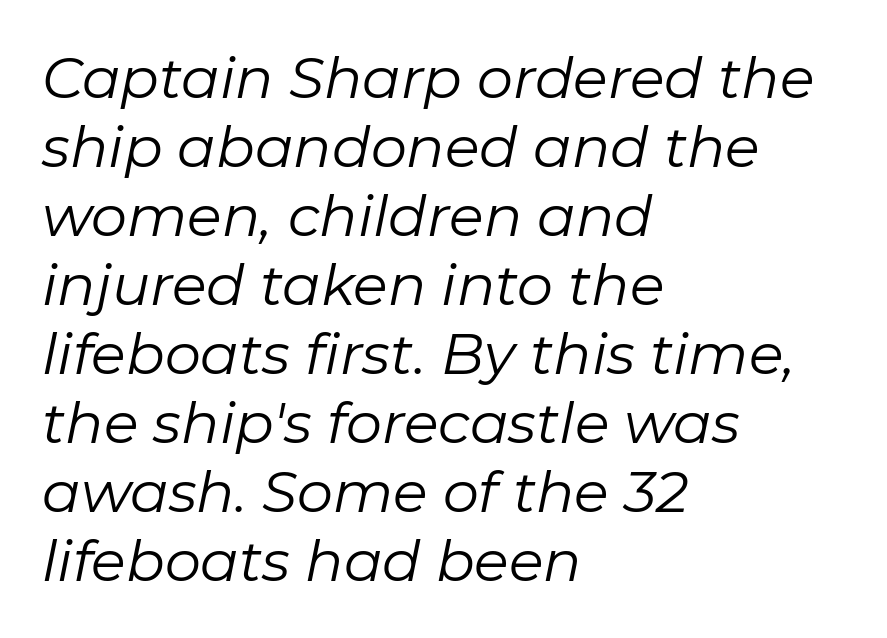
The image shows 57 px regular-weight type, italic (leaning right); set left-aligned, line spacing 1.21x, normal letter spacing, not underlined; low stroke contrast and a medium x-height.
